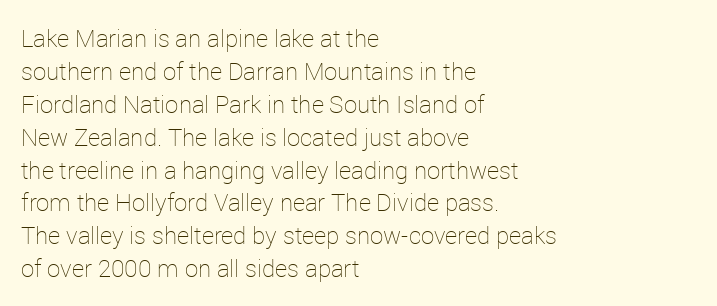
The image shows 24 px text type, upright; set left-aligned, normal line spacing (1.37x), normal letter spacing, not underlined.
